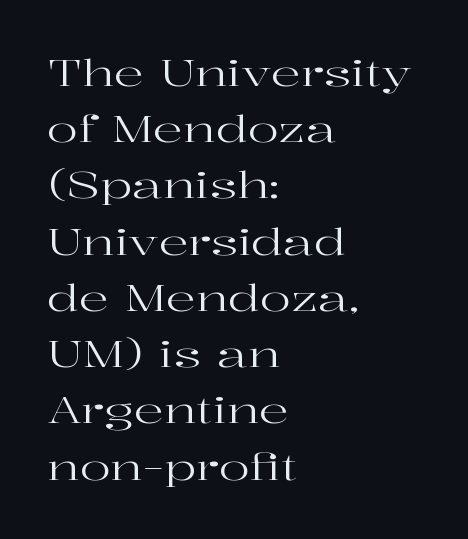
Q: Is the text bold? A: No.
Q: Is the text italic (slanted)? A: No, it is upright.
Q: Is the typeface a serif or a sans-serif typeface? A: Serif.
Q: Is the text underlined? A: No.
Q: How is the paragraph aligned? A: Left-aligned.
Q: Is the spacing between letters normal or unusually wide? A: Normal.
Q: Is the spacing between lines tight, normal or loose? A: Normal.
Q: Width (condensed, normal, or wide)? A: Wide.
Q: Stroke contrast? A: High.
Q: x-height? A: Medium.
Q: Monospaced? A: No.
